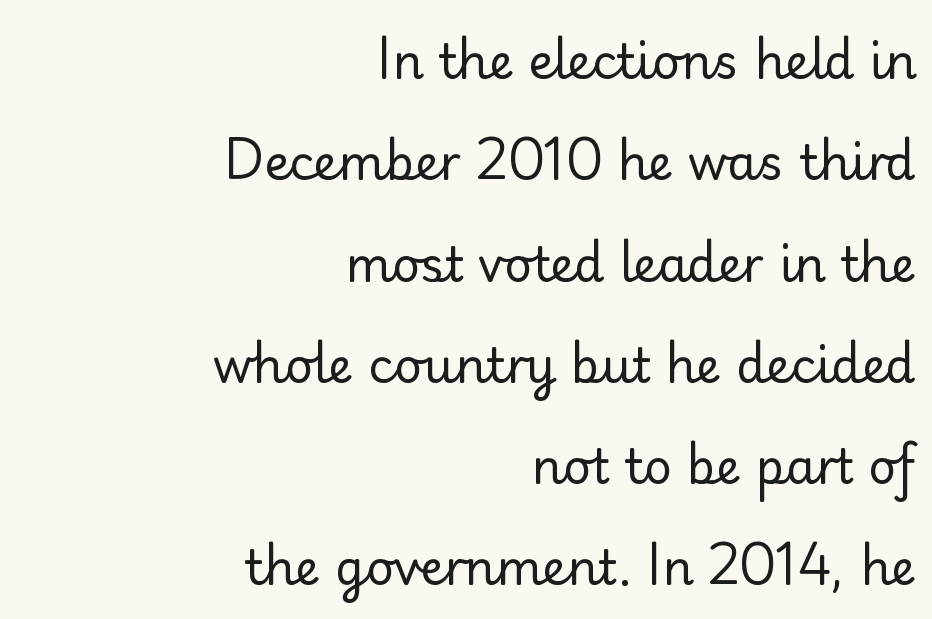
The image shows 48 px regular-weight sans-serif type, upright; set right-aligned, loose line spacing (2.11x), normal letter spacing, not underlined; low stroke contrast and a small x-height.
